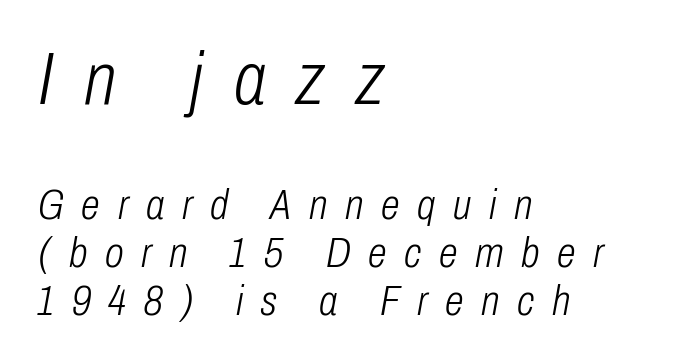
{"italic": "yes", "lean": "right", "slant_degrees": 10, "bold": "no", "weight": "light", "width": "condensed", "stroke_contrast": "low", "x_height": "medium", "monospaced": "no", "underline": "no", "align": "left", "line_spacing": "tight", "line_spacing_ratio": 1.11, "letter_spacing": "wide", "letter_spacing_em": 0.41, "larger_block": "first", "size_ratio": 1.74, "glyph_px": 75}
